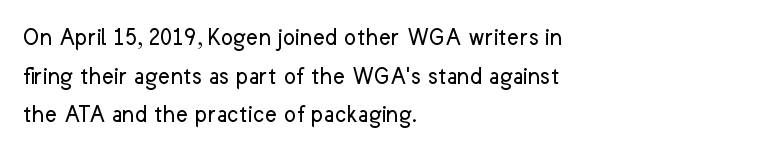
{"italic": "no", "bold": "no", "underline": "no", "align": "left", "line_spacing": "normal", "line_spacing_ratio": 1.49, "letter_spacing": "normal", "letter_spacing_em": 0.0, "glyph_px": 26}
